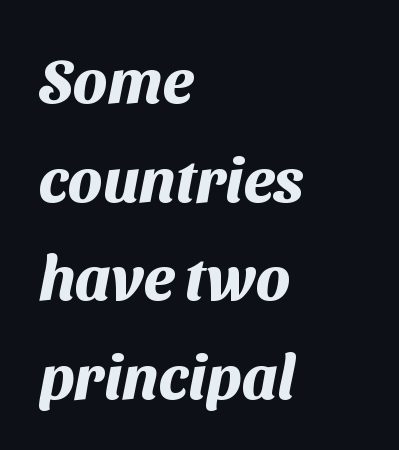
The image shows 62 px heavy sans-serif type; set left-aligned, normal line spacing (1.59x), normal letter spacing, not underlined; medium stroke contrast and a medium x-height.
